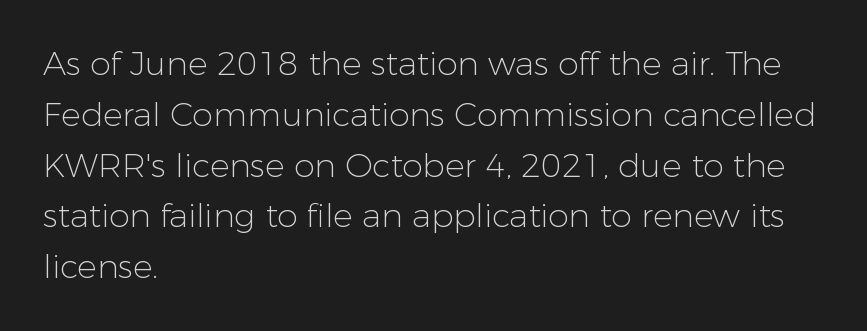
The typeface chosen for these lines omits serifs. In terms of leading, this rendering sits right in the middle. The letterforms sit shoulder to shoulder at normal distance. A student would call this left alignment; a typographer would say flush left, rag right. Note the varied advance widths — an 'i' is clearly narrower than an 'm'. No italicization has been applied; the sample stays upright.
